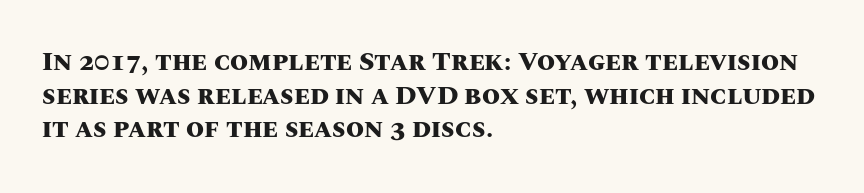
Q: Is the text bold? A: Yes.
Q: Is the text italic (slanted)? A: No, it is upright.
Q: Is the text underlined? A: No.
Q: How is the paragraph aligned? A: Left-aligned.
Q: Is the spacing between letters normal or unusually wide? A: Normal.
Q: Is the spacing between lines tight, normal or loose? A: Normal.
